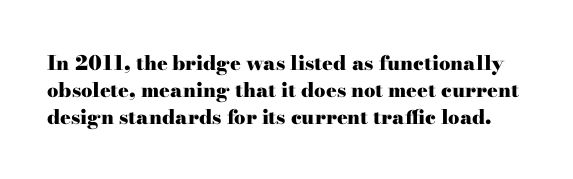
The image shows 20 px bold type, upright; set normal line spacing (1.35x), normal letter spacing, not underlined.
